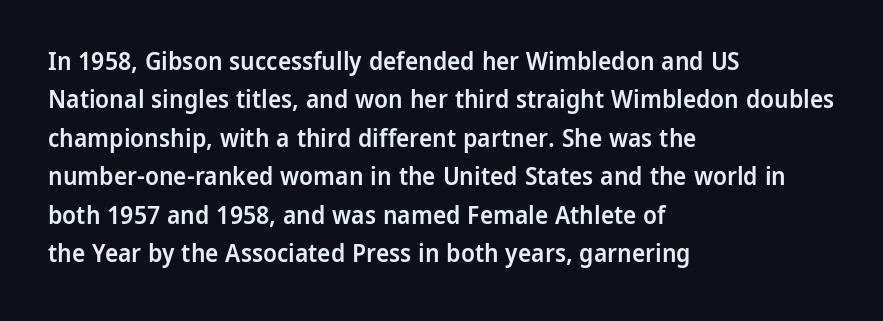
The image shows 25 px text type, upright; set left-aligned, normal line spacing (1.54x), normal letter spacing, not underlined.
